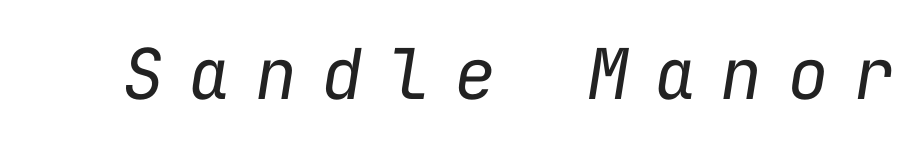
The image shows 70 px regular-weight type, italic (leaning right), monospaced; set unusually wide letter spacing (+0.35 em), not underlined; low stroke contrast and a medium x-height.
